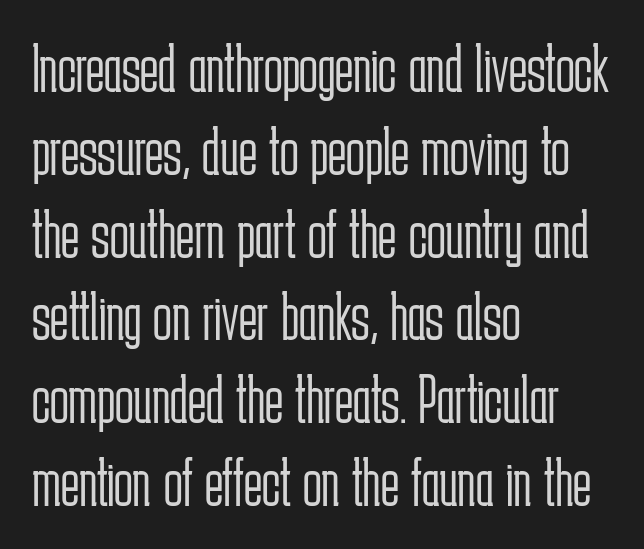
Visually the block forms a straight wall on the left and a jagged coastline on the right. You could not count columns in this text — the font is proportionally spaced. Posture: upright roman. Beneath every word, the page is bare. Stem width sits at or under what a default text font uses.
